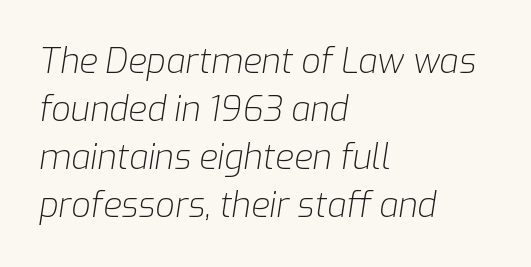
The image shows 34 px light type, italic (leaning right); set left-aligned, normal line spacing (1.41x), normal letter spacing, not underlined; low stroke contrast and a medium x-height.
